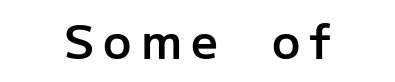
Q: Is the text bold? A: Semi-bold.
Q: Is the text italic (slanted)? A: No, it is upright.
Q: Is the typeface a serif or a sans-serif typeface? A: Sans-serif.
Q: Is the text underlined? A: No.
Q: How is the paragraph aligned? A: Centered.
Q: Is the spacing between letters normal or unusually wide? A: Unusually wide.
Q: Width (condensed, normal, or wide)? A: Normal.
Q: Stroke contrast? A: Low.
Q: x-height? A: Medium.
Q: Monospaced? A: No.
